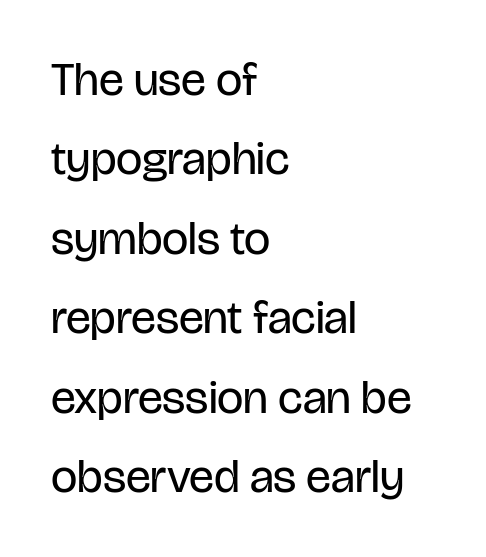
The leading is moderate, giving the passage an even texture. Visually the block forms a straight wall on the left and a jagged coastline on the right. The line texture is even and compact thanks to regular tracking. Unlike italic type, these characters show no tilt at all.
